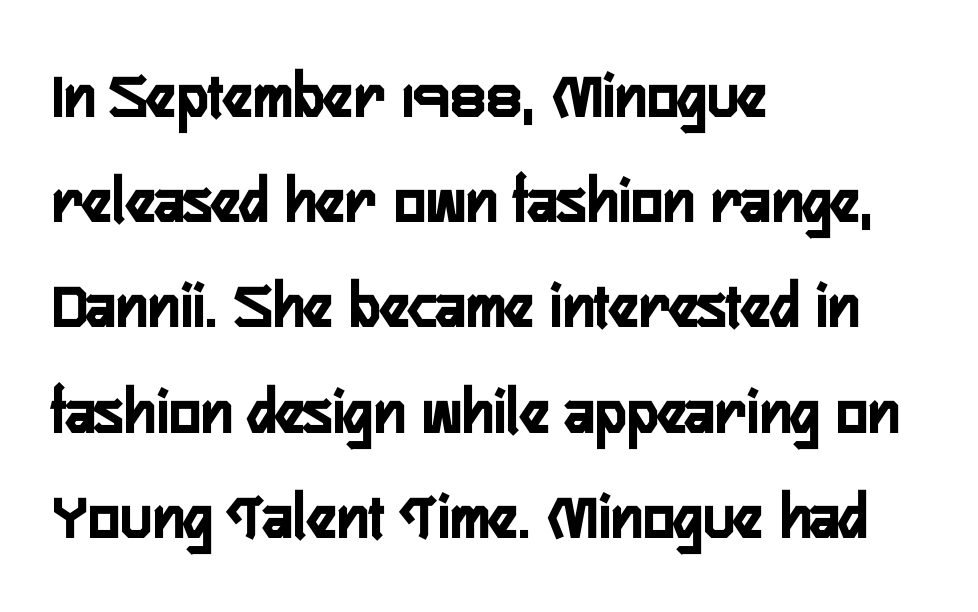
{"serif": "no", "italic": "no", "bold": "yes", "weight": "semibold", "width": "condensed", "stroke_contrast": "low", "x_height": "medium", "monospaced": "no", "underline": "no", "align": "left", "line_spacing": "normal", "line_spacing_ratio": 1.57, "letter_spacing": "normal", "letter_spacing_em": 0.0, "glyph_px": 67}
